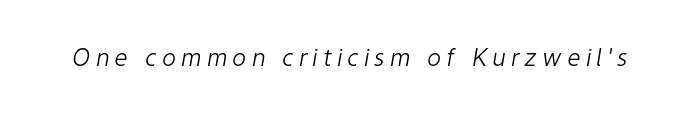
The image shows 24 px text type, italic (leaning right); set unusually wide letter spacing (+0.21 em), not underlined.
